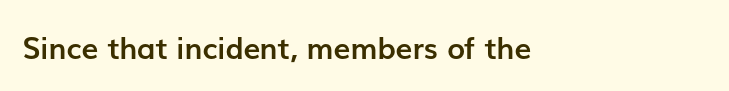
{"serif": "no", "italic": "no", "bold": "yes", "weight": "semibold", "width": "normal", "stroke_contrast": "low", "x_height": "medium", "monospaced": "no", "underline": "no", "align": "left", "letter_spacing": "normal", "letter_spacing_em": 0.0, "glyph_px": 30}
